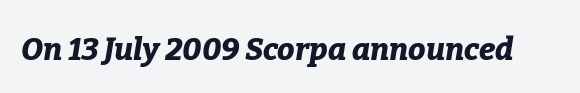
The image shows 31 px bold type, italic (leaning right); set normal letter spacing, not underlined; low stroke contrast and a medium x-height.
